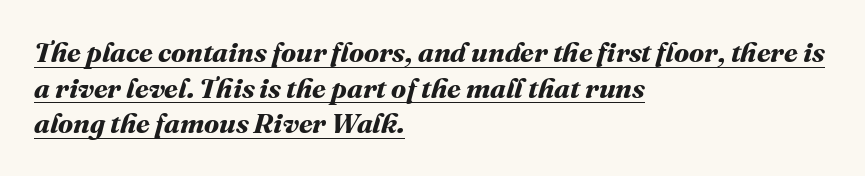
Here the designer chose a conventional face with non-uniform glyph widths. Every word sits above its own underline. This rendering uses left alignment, leaving the right contour irregular. Does extra space separate the letters? No, they use regular spacing. Compared with typical paragraphs, the rows here are spaced about the same.
